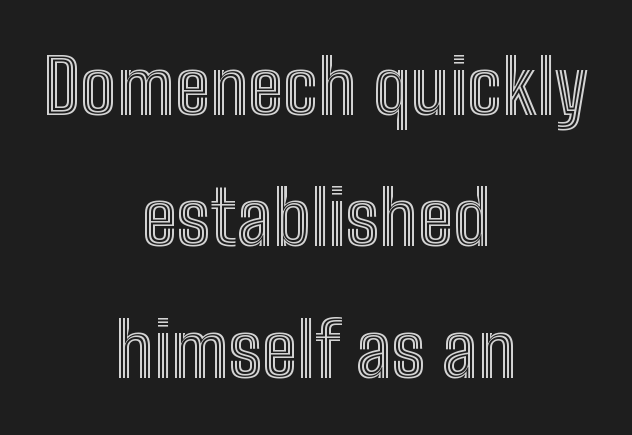
{"italic": "no", "width": "condensed", "x_height": "medium", "monospaced": "no", "underline": "no", "align": "center", "line_spacing_ratio": 1.73, "letter_spacing": "normal", "letter_spacing_em": 0.0, "glyph_px": 76}
